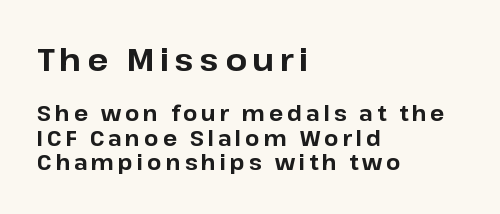
The image shows 31 px bold sans-serif type, upright; set left-aligned, line spacing 1.17x, not underlined; the first (top) block is 1.48x larger; low stroke contrast and a medium x-height.
